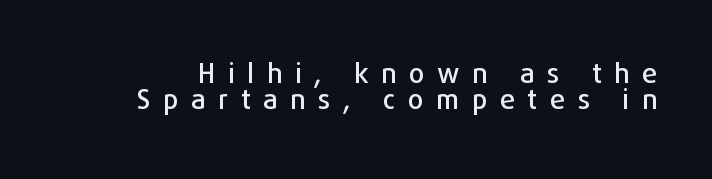
Q: Is the text italic (slanted)? A: No, it is upright.
Q: Is the text underlined? A: No.
Q: Is the spacing between letters normal or unusually wide? A: Unusually wide.
Q: Is the spacing between lines tight, normal or loose? A: Tight.
